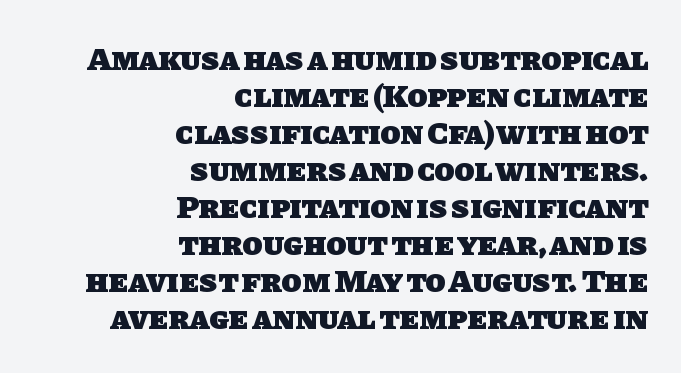
{"serif": "no", "bold": "yes", "weight": "heavy", "width": "normal", "stroke_contrast": "low", "x_height": "large", "monospaced": "no", "underline": "no", "align": "right", "line_spacing": "tight", "line_spacing_ratio": 1.12, "letter_spacing": "normal", "letter_spacing_em": 0.0, "glyph_px": 33}
